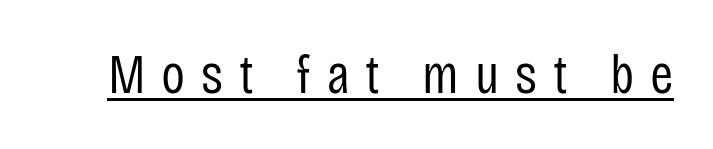
{"serif": "no", "italic": "no", "bold": "no", "weight": "regular", "width": "condensed", "stroke_contrast": "low", "x_height": "large", "monospaced": "no", "underline": "yes", "letter_spacing": "wide", "letter_spacing_em": 0.28, "glyph_px": 56}
